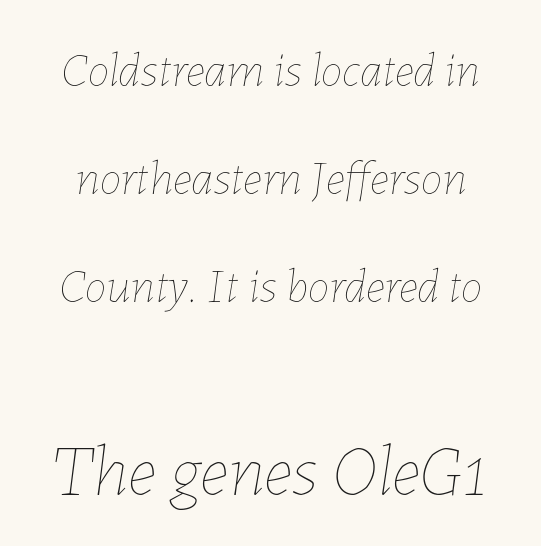
Vertical spacing — loose. Emphasis-style slanted type is in use. The letters advance in unequal steps, a hallmark of proportional type. The type is set solid horizontally, with unmodified tracking. Has an underline been added? It has not. The font sits on the lighter half of the weight spectrum, regular included.
